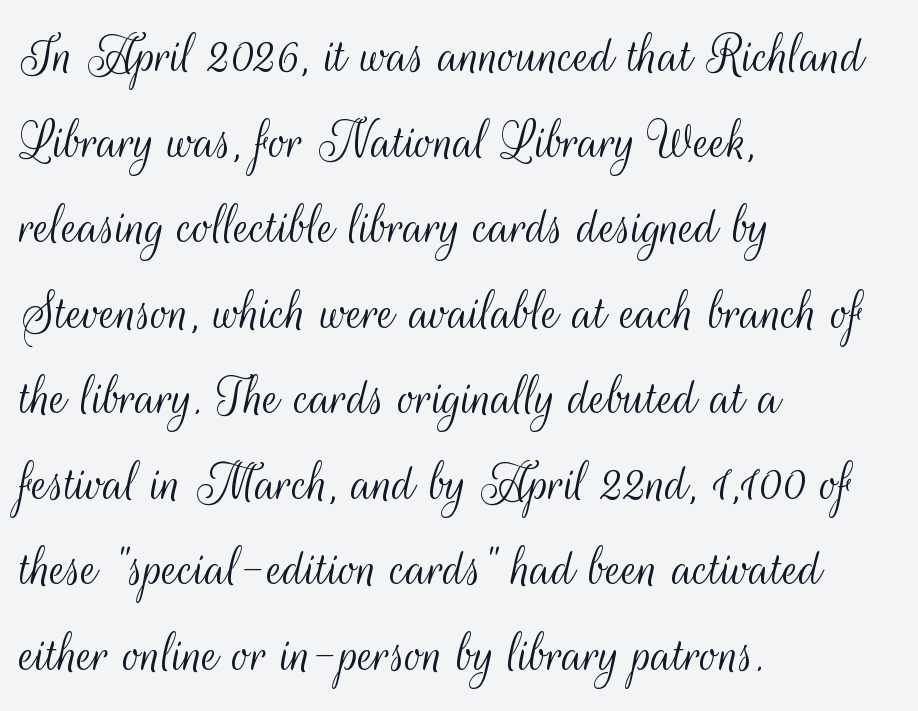
{"serif": "no", "bold": "no", "weight": "light", "width": "condensed", "stroke_contrast": "medium", "x_height": "small", "monospaced": "no", "underline": "no", "align": "left", "line_spacing": "normal", "line_spacing_ratio": 1.45, "letter_spacing": "normal", "letter_spacing_em": 0.0, "glyph_px": 59}
